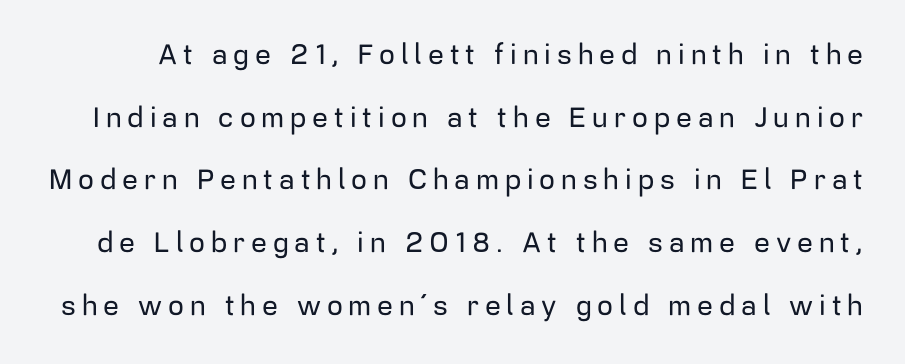
{"serif": "no", "italic": "no", "width": "normal", "stroke_contrast": "low", "x_height": "medium", "monospaced": "no", "underline": "no", "line_spacing": "loose", "line_spacing_ratio": 2.24, "letter_spacing": "wide", "letter_spacing_em": 0.21, "glyph_px": 28}
